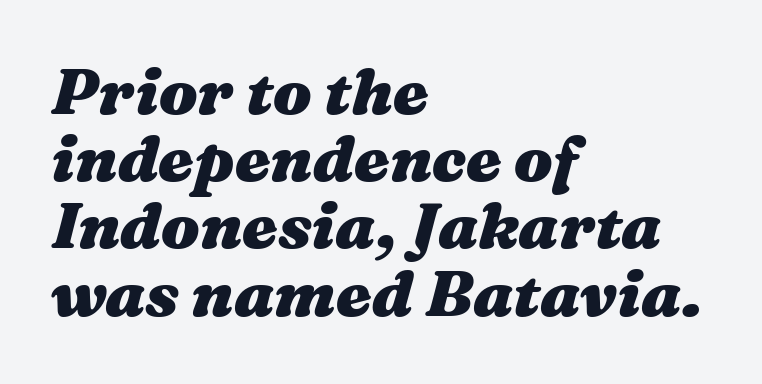
The image shows 64 px heavy, wide type, italic (leaning right); set left-aligned, tight line spacing (1.05x), normal letter spacing, not underlined; medium stroke contrast and a medium x-height.
